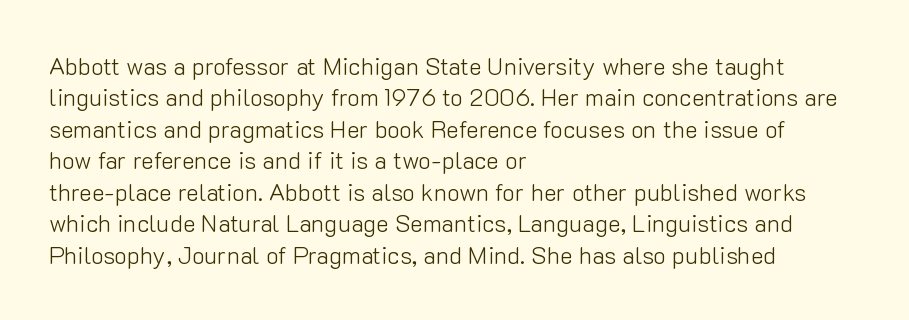
{"italic": "no", "bold": "no", "underline": "no", "align": "left", "line_spacing": "normal", "line_spacing_ratio": 1.31, "letter_spacing": "normal", "letter_spacing_em": 0.0, "glyph_px": 24}
